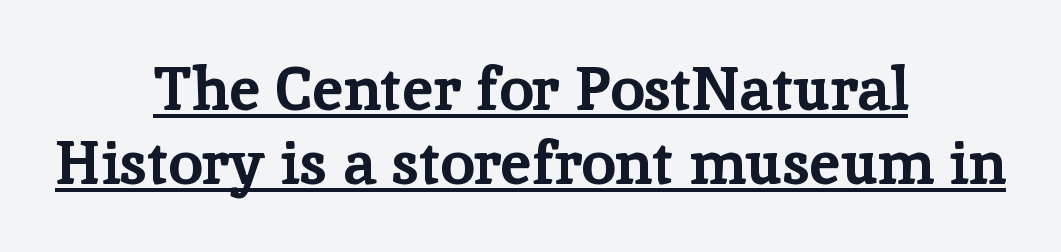
{"serif": "yes", "italic": "no", "bold": "yes", "weight": "bold", "width": "normal", "stroke_contrast": "low", "x_height": "medium", "monospaced": "no", "underline": "yes", "align": "center", "line_spacing_ratio": 1.22, "letter_spacing": "normal", "letter_spacing_em": 0.0, "glyph_px": 61}
